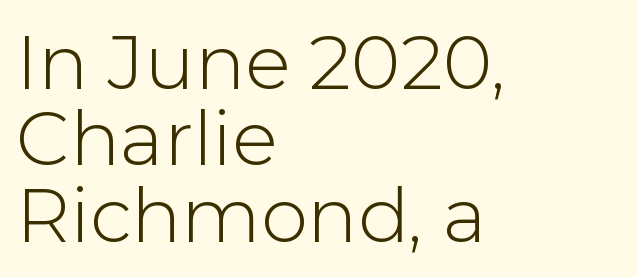
{"serif": "no", "italic": "no", "bold": "no", "weight": "light", "width": "normal", "stroke_contrast": "low", "x_height": "medium", "monospaced": "no", "underline": "no", "align": "left", "line_spacing": "tight", "line_spacing_ratio": 1.02, "letter_spacing": "normal", "letter_spacing_em": 0.0, "glyph_px": 75}
